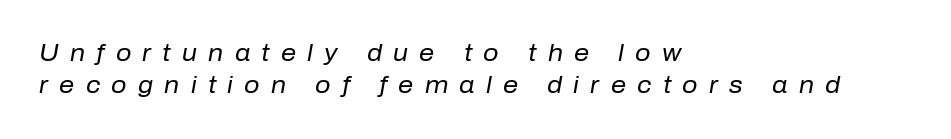
{"italic": "yes", "lean": "right", "slant_degrees": 10, "bold": "no", "underline": "no", "align": "left", "line_spacing": "normal", "line_spacing_ratio": 1.34, "letter_spacing": "wide", "letter_spacing_em": 0.47, "glyph_px": 24}
